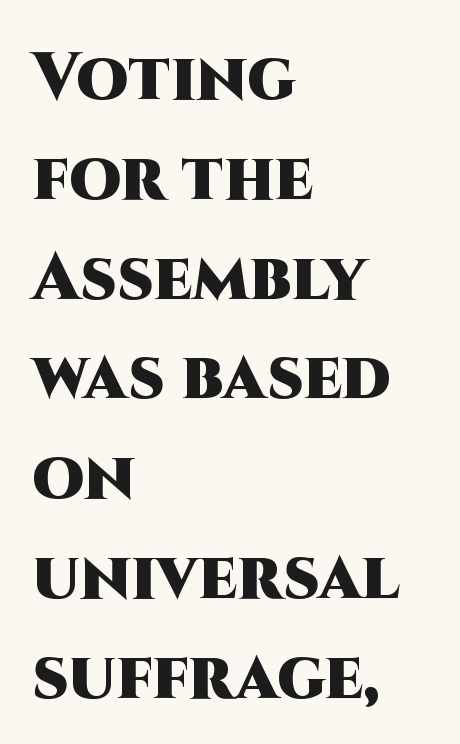
A sans-serif font was chosen for this passage. Look at the stroke-to-counter ratio: heavy, a bold. Quick note: not italic, upright. This sample has the flowing, uneven cadence of proportional lettering.
